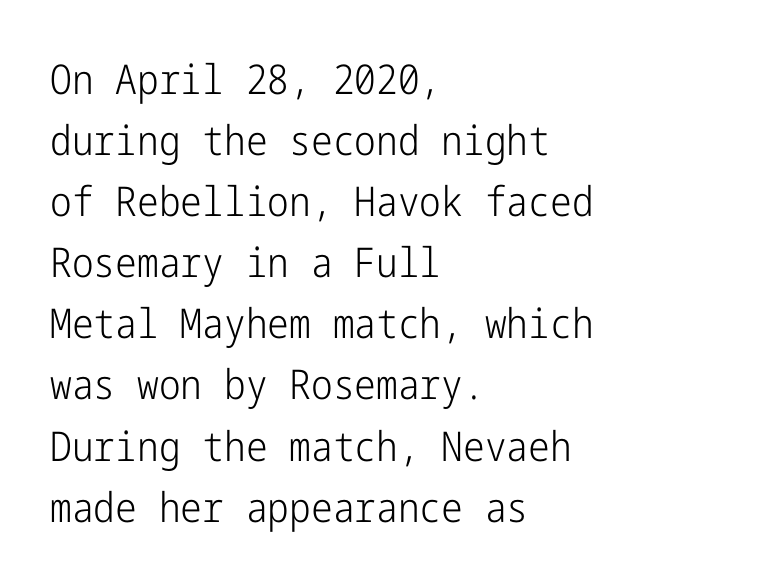
Weight class: somewhere from thin through regular. Any mark beneath the type? The region is blank. Observe the ordinary spacing: letters are neighbours, not strangers. The type sits square on the baseline with zero lean. This block has exactly the height ordinary leading produces.
